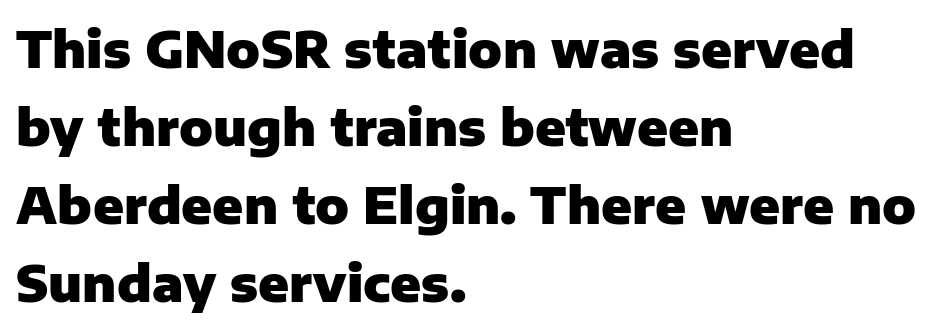
{"serif": "no", "italic": "no", "bold": "yes", "weight": "heavy", "width": "normal", "stroke_contrast": "low", "x_height": "medium", "monospaced": "no", "underline": "no", "align": "left", "line_spacing": "normal", "line_spacing_ratio": 1.56, "letter_spacing": "normal", "letter_spacing_em": 0.0, "glyph_px": 50}
